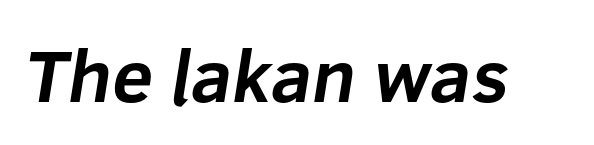
{"serif": "no", "bold": "yes", "weight": "bold", "width": "normal", "stroke_contrast": "low", "x_height": "medium", "monospaced": "no", "underline": "no", "letter_spacing": "normal", "letter_spacing_em": 0.0, "glyph_px": 74}
